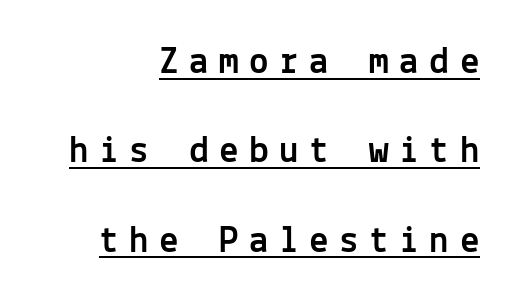
Honestly, the underline is the first thing you notice here. What's the leading like? Stretched, with rows far apart. Between one letter and the next there's a generous, obvious gap. Notice how the passage keeps a crisp vertical edge on the right only. The lettering stays uniformly vertical, giving the passage a roman look.
